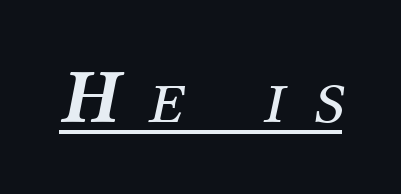
Q: Is the text bold? A: No.
Q: Is the text italic (slanted)? A: Yes, it leans right by about 12 degrees.
Q: Is the typeface a serif or a sans-serif typeface? A: Serif.
Q: Is the text underlined? A: Yes.
Q: Is the spacing between letters normal or unusually wide? A: Unusually wide.
Q: Width (condensed, normal, or wide)? A: Normal.
Q: Stroke contrast? A: Medium.
Q: x-height? A: Medium.
Q: Monospaced? A: No.
